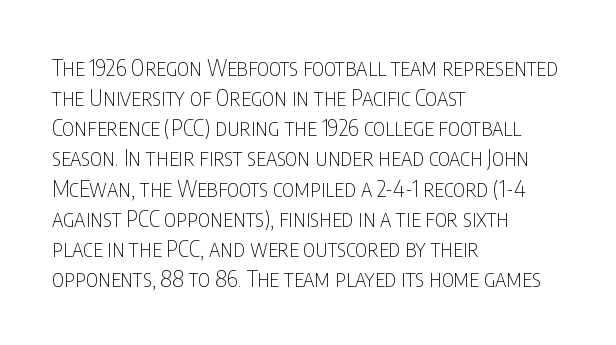
Teacher's note: observe the even left margin — that is flush-left alignment. Does extra space separate the letters? No, they use regular spacing. In terms of posture, this sample is upright. The glyphs are unaccompanied by any horizontal stroke below them. The lines sit at an ordinary, default distance from one another.
